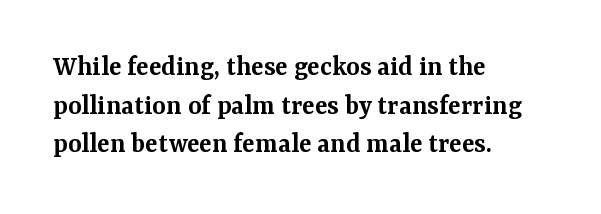
Weight: semibold (demi). Leading: standard. These lines keep a tight, regular rhythm from letter to letter. Note the varied advance widths — an 'i' is clearly narrower than an 'm'. All the whitespace from short lines collects on the right. A typesetter would mark this as roman, not italic.
